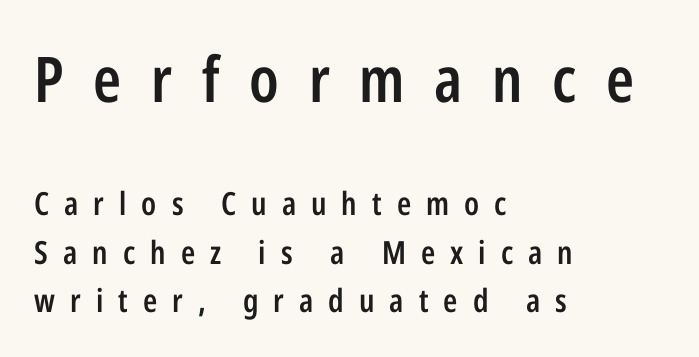
Q: Is the text bold? A: Semi-bold.
Q: Is the text italic (slanted)? A: No, it is upright.
Q: Is the typeface a serif or a sans-serif typeface? A: Sans-serif.
Q: Is the text underlined? A: No.
Q: How is the paragraph aligned? A: Left-aligned.
Q: Is the spacing between letters normal or unusually wide? A: Unusually wide.
Q: Is the spacing between lines tight, normal or loose? A: Normal.
Q: Which block of text is set in a larger size, the first (top) or the second (bottom)? A: The first (top) one.
Q: Width (condensed, normal, or wide)? A: Condensed.
Q: Stroke contrast? A: Low.
Q: x-height? A: Medium.
Q: Monospaced? A: No.
